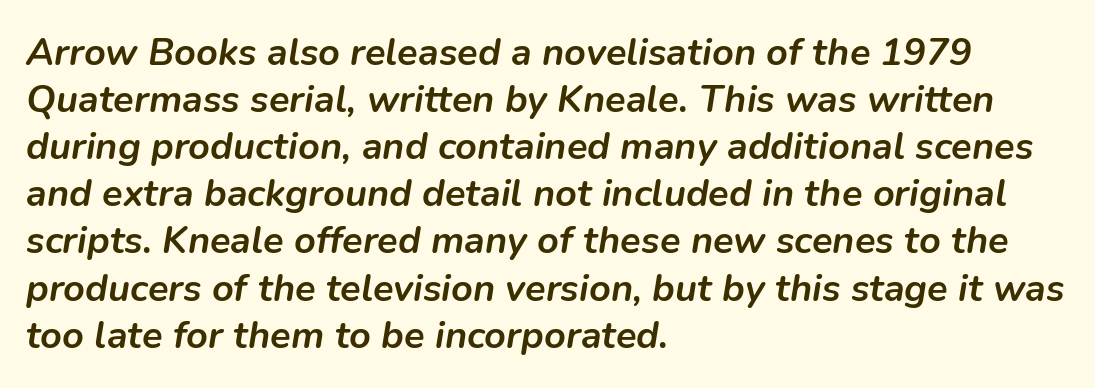
Yep, that's italic — everything's leaning. These lines are set flush left with a ragged right edge. Varying glyph widths throughout — classic text-font behaviour. These words are printed bold, with thick strokes throughout. Words float on clear page, feet unadorned. Between one letter and the next there's only the usual sliver of space.
